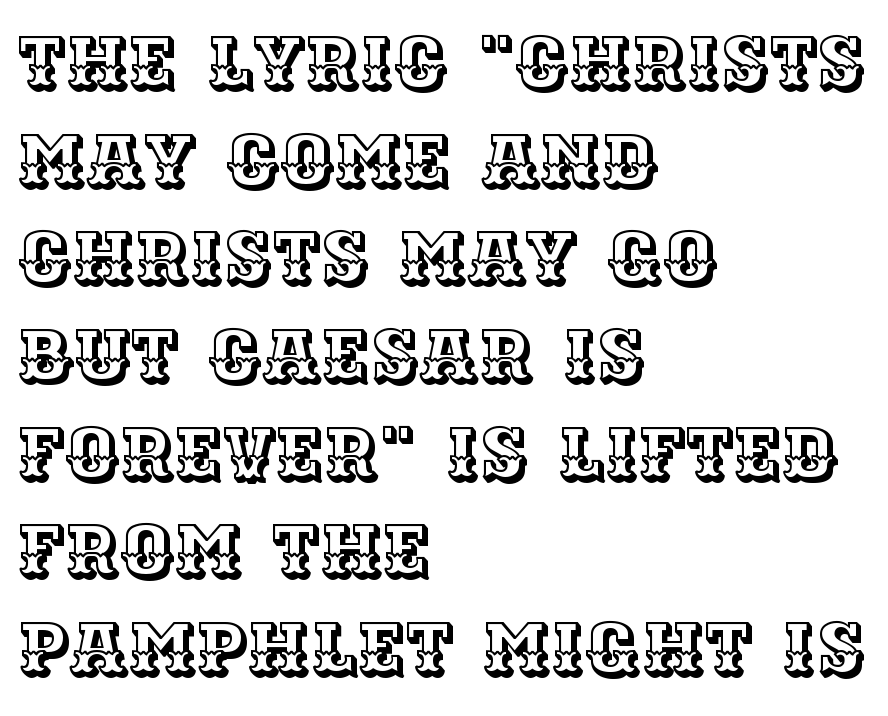
Q: Is the text italic (slanted)? A: No, it is upright.
Q: Is the text underlined? A: No.
Q: How is the paragraph aligned? A: Left-aligned.
Q: Is the spacing between letters normal or unusually wide? A: Normal.
Q: Is the spacing between lines tight, normal or loose? A: Normal.
Q: Width (condensed, normal, or wide)? A: Normal.
Q: x-height? A: Large.
Q: Monospaced? A: No.
